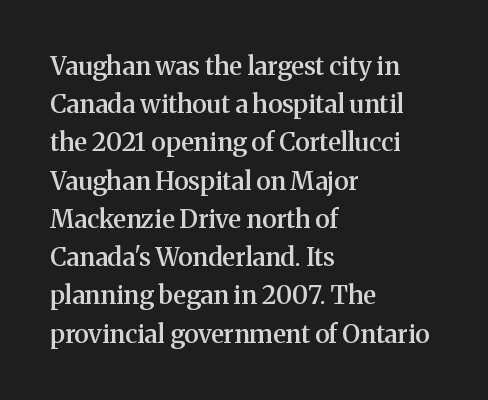
{"italic": "no", "bold": "semi", "underline": "no", "align": "left", "line_spacing": "normal", "line_spacing_ratio": 1.53, "letter_spacing": "normal", "letter_spacing_em": 0.0, "glyph_px": 25}
